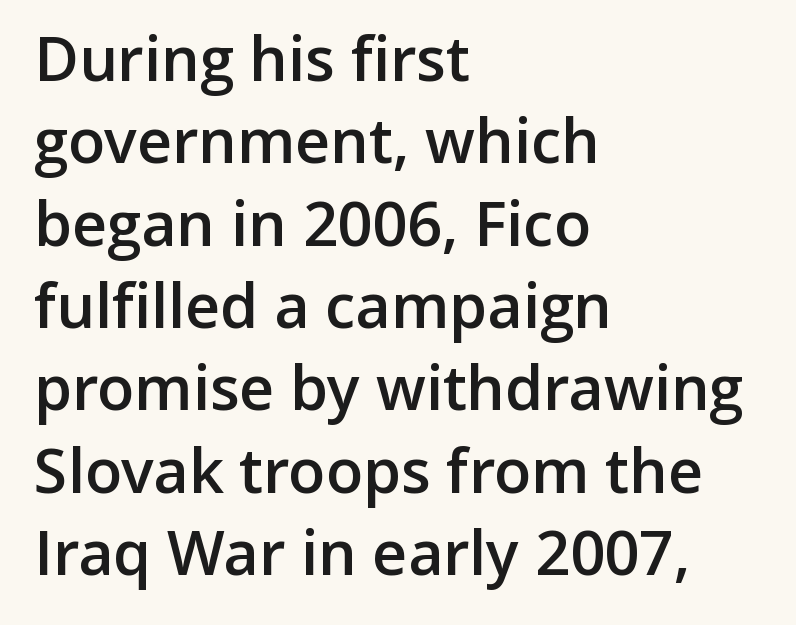
The image shows 61 px semibold sans-serif type, upright; set left-aligned, normal line spacing (1.35x), normal letter spacing, not underlined; low stroke contrast and a medium x-height.
